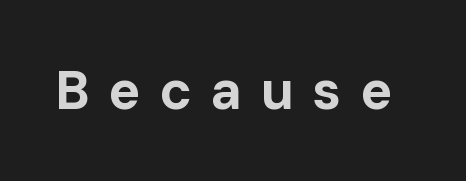
{"serif": "no", "italic": "no", "bold": "yes", "weight": "bold", "width": "normal", "stroke_contrast": "low", "x_height": "medium", "monospaced": "no", "underline": "no", "letter_spacing": "wide", "letter_spacing_em": 0.34, "glyph_px": 54}
